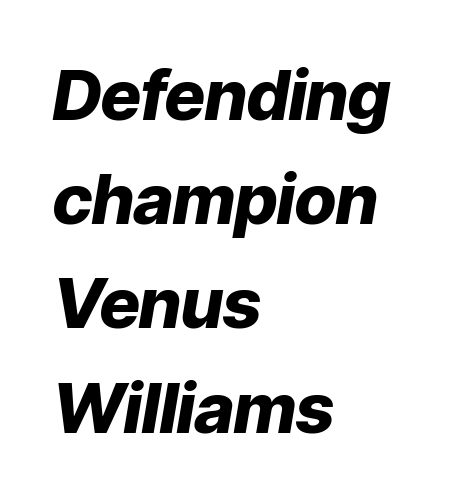
{"italic": "yes", "lean": "right", "slant_degrees": 9, "bold": "yes", "weight": "heavy", "width": "normal", "stroke_contrast": "low", "x_height": "medium", "monospaced": "no", "underline": "no", "align": "left", "line_spacing": "normal", "line_spacing_ratio": 1.51, "letter_spacing": "normal", "letter_spacing_em": 0.0, "glyph_px": 69}
